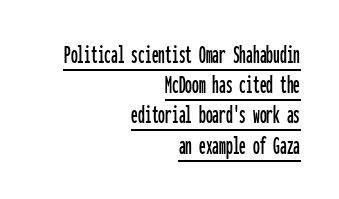
The image shows 27 px text type, upright; set right-aligned, tight line spacing (1.12x), normal letter spacing, underlined.
